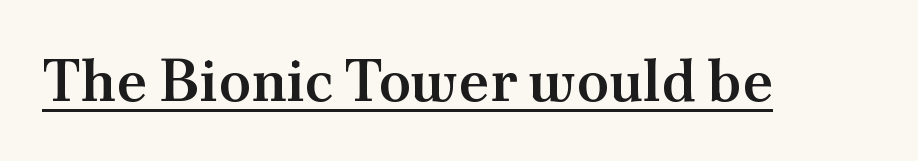
Think of a printed novel: that variable character pitch is what you see here. It's the straight-up-and-down kind of type. A fair bit of extra ink — the face is semibold, not bold. The specimen includes a rule beneath the text block's lines.
